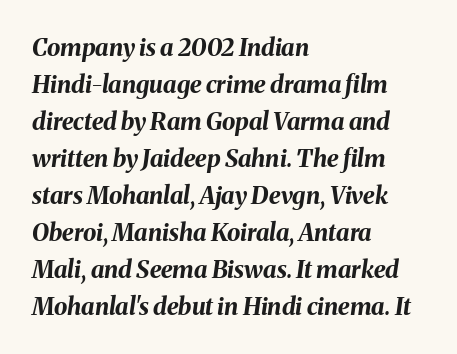
The image shows 24 px bold type, italic (leaning right); set left-aligned, normal line spacing (1.54x), normal letter spacing, not underlined.
